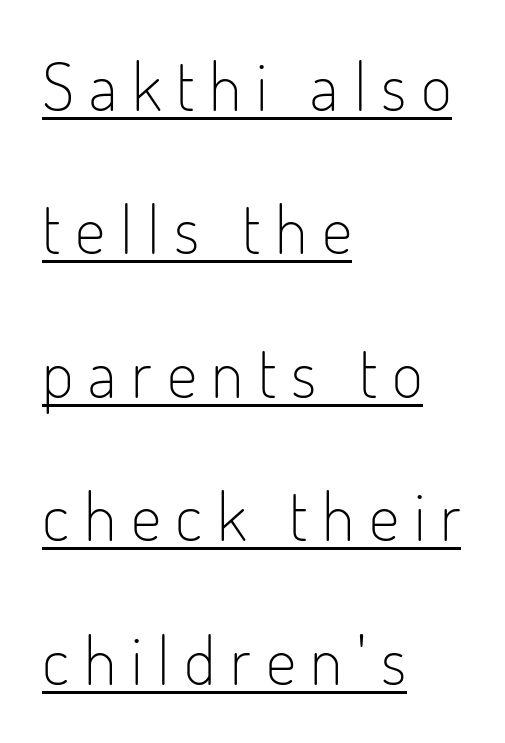
The font is comparable to plain body text, perhaps lighter. Notice the wide empty band between every row — that's loose leading. The typesetter chose a ragged-right arrangement here. Check the space under the baseline: a stroke is drawn there. The lettering holds an erect, upright posture throughout. Looks like regular typesetting: each glyph gets only the width it needs.
